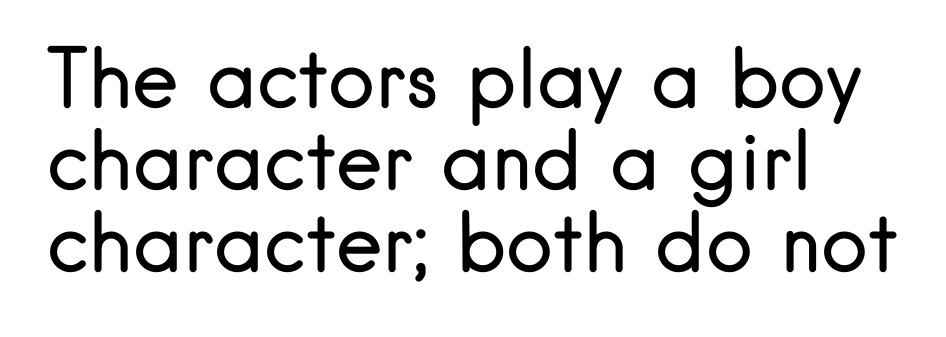
Style check: upright. Think of a printed novel: that variable character pitch is what you see here. This reads as an unemphasized weight, regular at the heaviest. No feet cap the strokes, marking this as sans-serif type.
